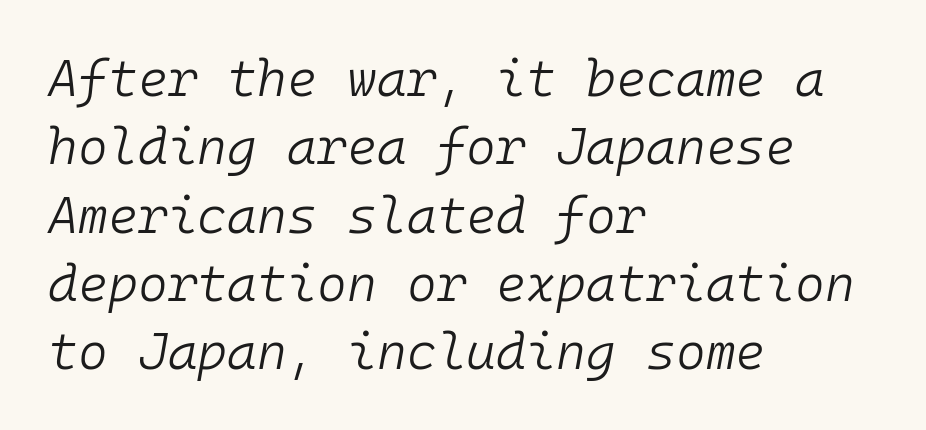
A typesetter would call this monospace, since all characters share one set width. Horizontal bands of white between lines are of average thickness. Quick note: italic. Tracking here is standard; glyphs follow each other at the usual distance. Unbolded letterforms with no extra heft.
